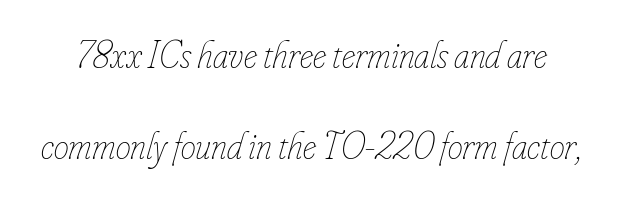
The area under the type is left untouched. These lines are rendered in a variable-pitch font. Students, observe: this is what heavily led, spacious text looks like. Stroke mass is kept to a normal reading level or below.
